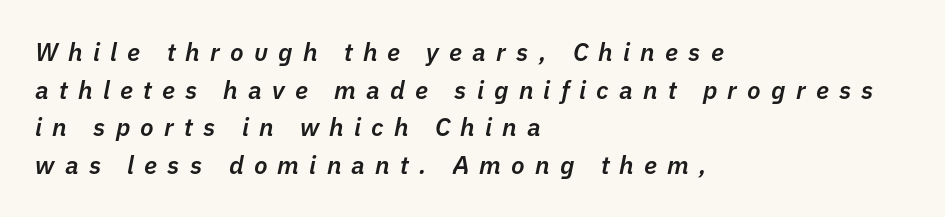
{"italic": "yes", "lean": "right", "slant_degrees": 11, "bold": "semi", "underline": "no", "align": "left", "line_spacing": "normal", "line_spacing_ratio": 1.51, "letter_spacing": "wide", "letter_spacing_em": 0.41, "glyph_px": 25}
